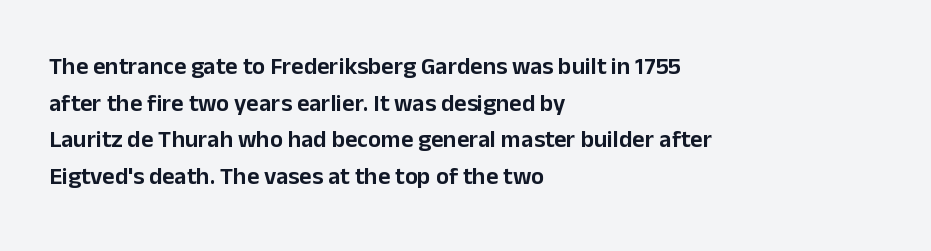
Unlike italic type, these characters show no tilt at all. Glyph-to-glyph distance matches everyday printed text. The line-height multiplier appears to be the usual default. The rag falls on the right side of this text block.
